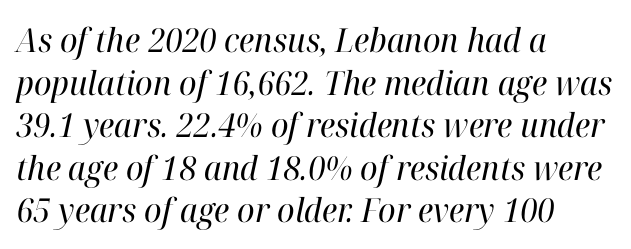
If you measured baseline to baseline, you'd find a middling distance. Clear beneath every line of the passage. Characters are canted at an angle relative to the baseline's perpendicular. One-word summary of the alignment: left.
